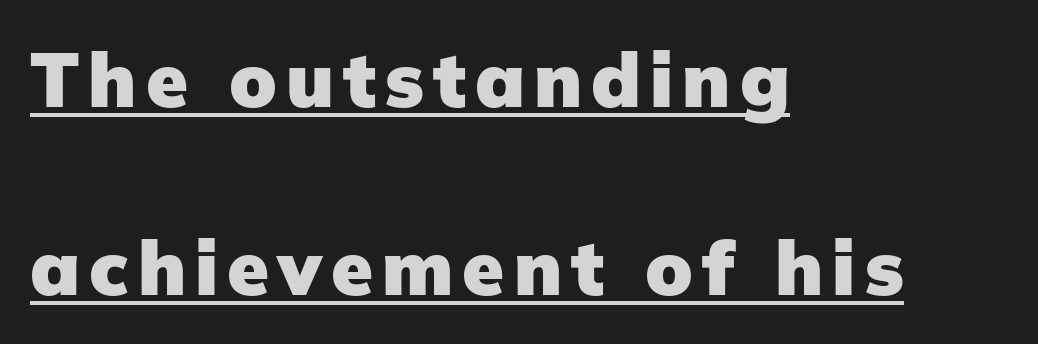
Q: Is the text bold? A: Yes.
Q: Is the text italic (slanted)? A: No, it is upright.
Q: Is the typeface a serif or a sans-serif typeface? A: Sans-serif.
Q: Is the text underlined? A: Yes.
Q: How is the paragraph aligned? A: Left-aligned.
Q: Is the spacing between lines tight, normal or loose? A: Loose.
Q: Width (condensed, normal, or wide)? A: Normal.
Q: Stroke contrast? A: Low.
Q: x-height? A: Medium.
Q: Monospaced? A: No.
